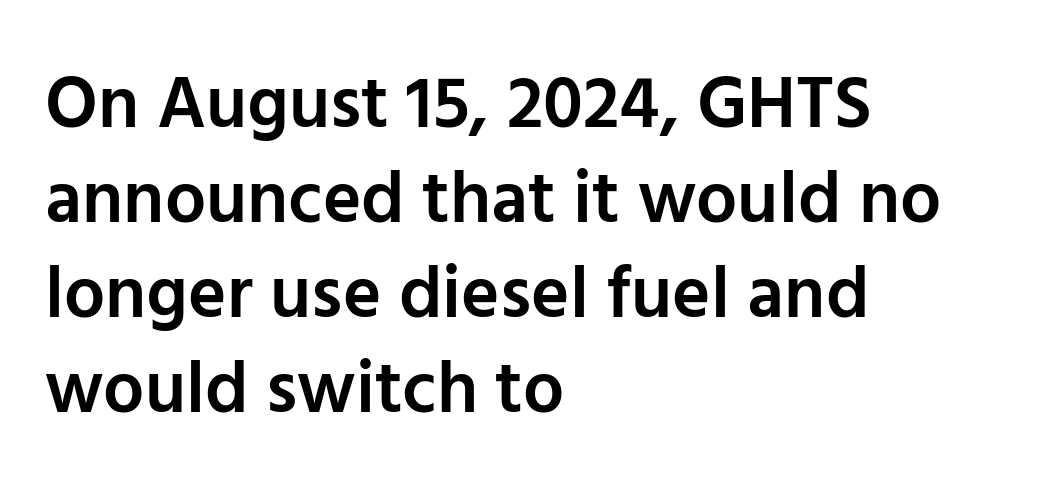
The image shows 73 px semibold sans-serif type, upright; set left-aligned, normal line spacing (1.3x), normal letter spacing, not underlined; low stroke contrast and a medium x-height.
